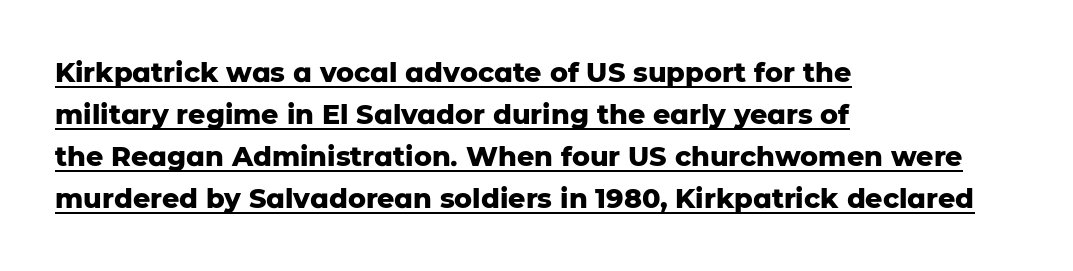
The image shows 27 px bold type, upright; set left-aligned, normal line spacing (1.56x), normal letter spacing, underlined.
